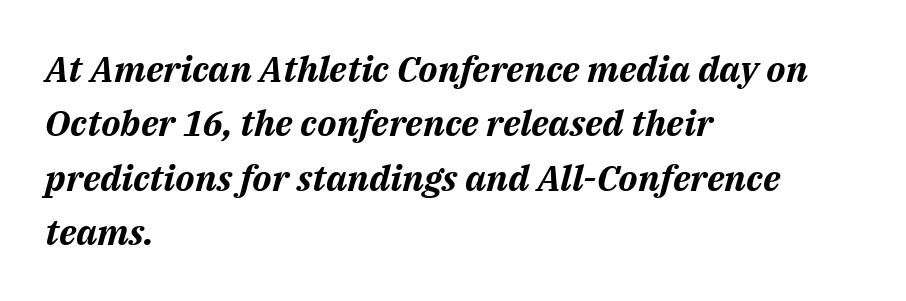
{"italic": "yes", "lean": "right", "slant_degrees": 14, "bold": "yes", "weight": "bold", "width": "normal", "stroke_contrast": "medium", "x_height": "medium", "monospaced": "no", "underline": "no", "align": "left", "line_spacing": "normal", "line_spacing_ratio": 1.51, "letter_spacing": "normal", "letter_spacing_em": 0.0, "glyph_px": 36}
